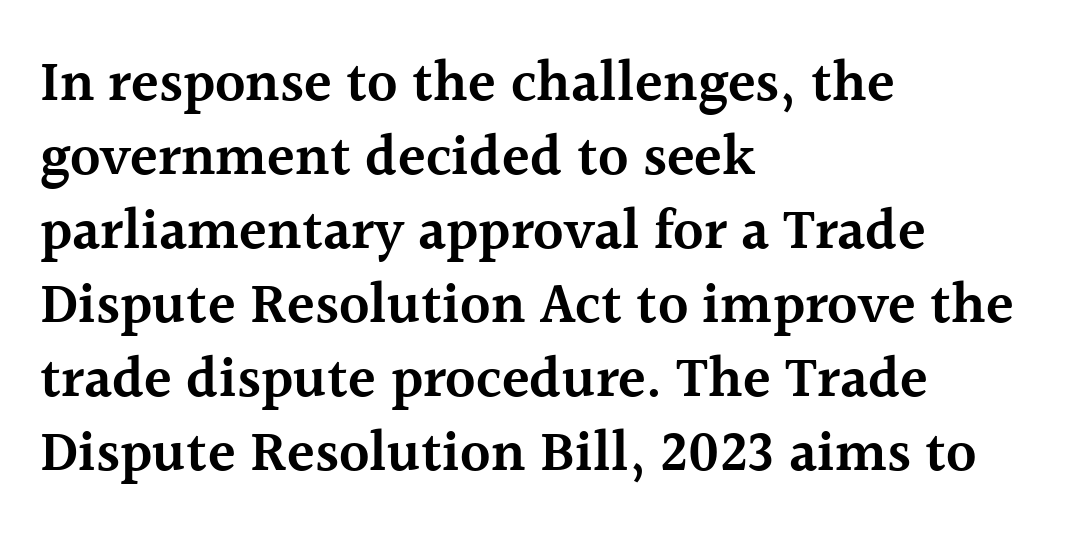
The image shows 57 px semibold serif type, upright; set left-aligned, normal line spacing (1.3x), normal letter spacing, not underlined; a medium x-height.
